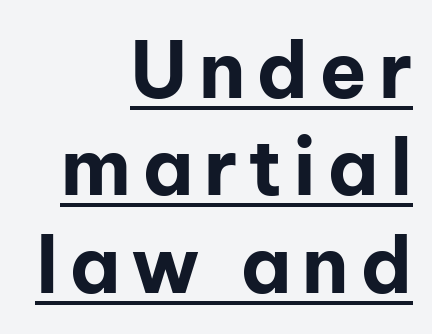
Q: Is the text bold? A: Yes.
Q: Is the text italic (slanted)? A: No, it is upright.
Q: Is the typeface a serif or a sans-serif typeface? A: Sans-serif.
Q: Is the text underlined? A: Yes.
Q: How is the paragraph aligned? A: Right-aligned.
Q: Is the spacing between lines tight, normal or loose? A: Normal.
Q: Width (condensed, normal, or wide)? A: Normal.
Q: Stroke contrast? A: Low.
Q: x-height? A: Medium.
Q: Monospaced? A: No.
